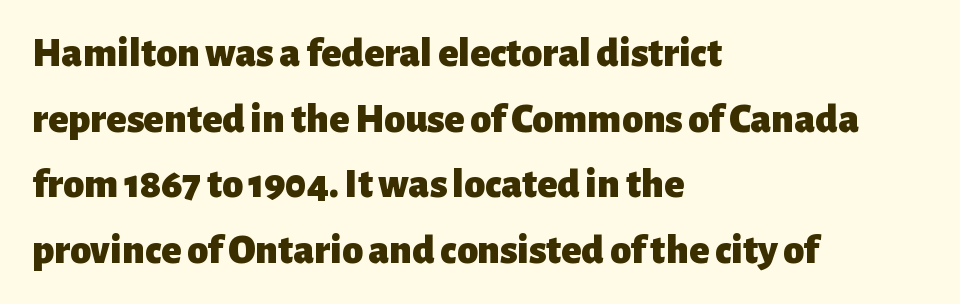
Q: Is the text bold? A: Yes.
Q: Is the text italic (slanted)? A: No, it is upright.
Q: Is the typeface a serif or a sans-serif typeface? A: Sans-serif.
Q: Is the text underlined? A: No.
Q: How is the paragraph aligned? A: Left-aligned.
Q: Is the spacing between letters normal or unusually wide? A: Normal.
Q: Is the spacing between lines tight, normal or loose? A: Normal.
Q: Width (condensed, normal, or wide)? A: Normal.
Q: Stroke contrast? A: Low.
Q: x-height? A: Medium.
Q: Monospaced? A: No.
